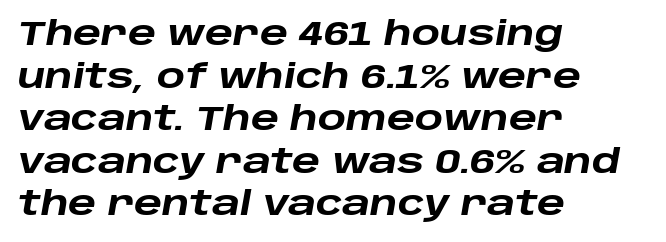
{"italic": "yes", "lean": "right", "slant_degrees": 10, "bold": "yes", "weight": "heavy", "width": "wide", "stroke_contrast": "low", "x_height": "large", "monospaced": "no", "underline": "no", "align": "left", "line_spacing": "normal", "line_spacing_ratio": 1.29, "letter_spacing": "normal", "letter_spacing_em": 0.0, "glyph_px": 33}
